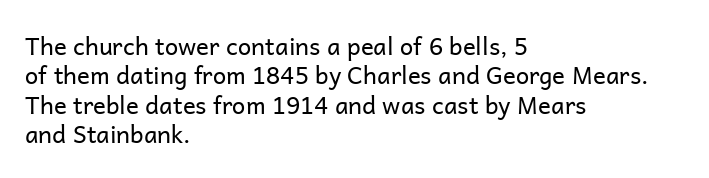
{"italic": "no", "bold": "no", "underline": "no", "align": "left", "line_spacing_ratio": 1.22, "letter_spacing": "normal", "letter_spacing_em": 0.0, "glyph_px": 24}
